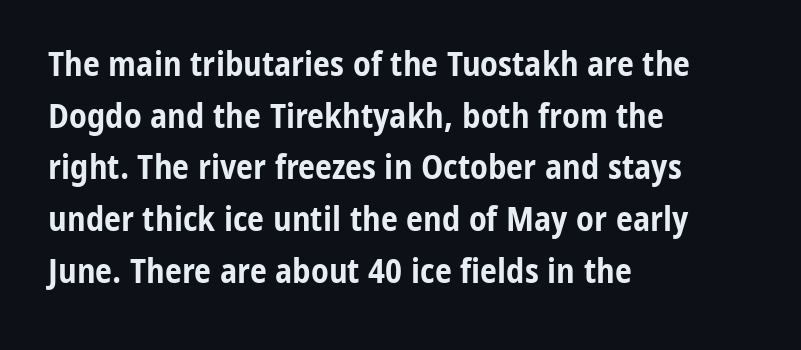
{"serif": "no", "italic": "no", "bold": "yes", "weight": "bold", "width": "condensed", "stroke_contrast": "low", "x_height": "medium", "monospaced": "no", "underline": "no", "align": "left", "line_spacing": "normal", "line_spacing_ratio": 1.52, "letter_spacing": "normal", "letter_spacing_em": 0.0, "glyph_px": 34}
